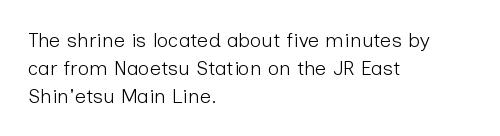
Q: Is the text bold? A: No.
Q: Is the text italic (slanted)? A: No, it is upright.
Q: Is the text underlined? A: No.
Q: How is the paragraph aligned? A: Left-aligned.
Q: Is the spacing between letters normal or unusually wide? A: Normal.
Q: Is the spacing between lines tight, normal or loose? A: Normal.
